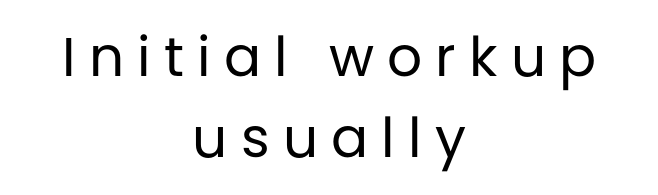
Q: Is the text bold? A: No.
Q: Is the text italic (slanted)? A: No, it is upright.
Q: Is the typeface a serif or a sans-serif typeface? A: Sans-serif.
Q: Is the text underlined? A: No.
Q: How is the paragraph aligned? A: Centered.
Q: Is the spacing between letters normal or unusually wide? A: Unusually wide.
Q: Is the spacing between lines tight, normal or loose? A: Normal.
Q: Width (condensed, normal, or wide)? A: Normal.
Q: Stroke contrast? A: Low.
Q: x-height? A: Large.
Q: Monospaced? A: No.
